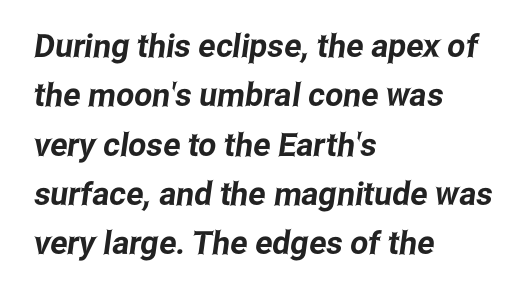
{"serif": "no", "width": "condensed", "stroke_contrast": "low", "x_height": "medium", "monospaced": "no", "underline": "no", "align": "left", "line_spacing": "normal", "line_spacing_ratio": 1.54, "letter_spacing": "normal", "letter_spacing_em": 0.0, "glyph_px": 32}
